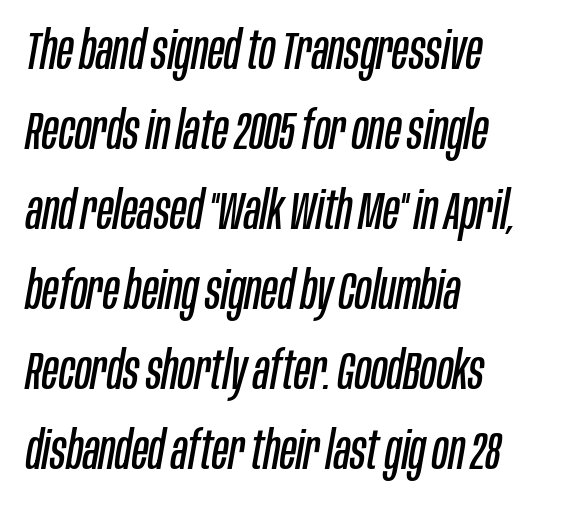
{"italic": "yes", "lean": "right", "slant_degrees": 10, "bold": "no", "weight": "regular", "width": "condensed", "stroke_contrast": "low", "x_height": "large", "monospaced": "no", "underline": "no", "align": "left", "line_spacing": "normal", "line_spacing_ratio": 1.51, "letter_spacing": "normal", "letter_spacing_em": 0.0, "glyph_px": 53}
